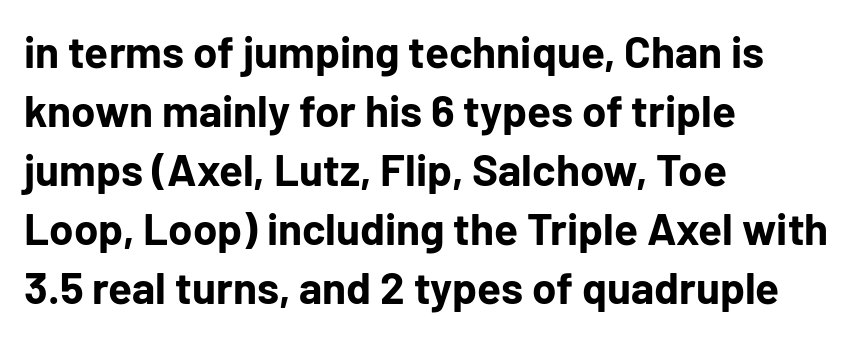
The image shows 44 px bold sans-serif type, upright; set left-aligned, normal line spacing (1.34x), normal letter spacing, not underlined; low stroke contrast and a medium x-height.
